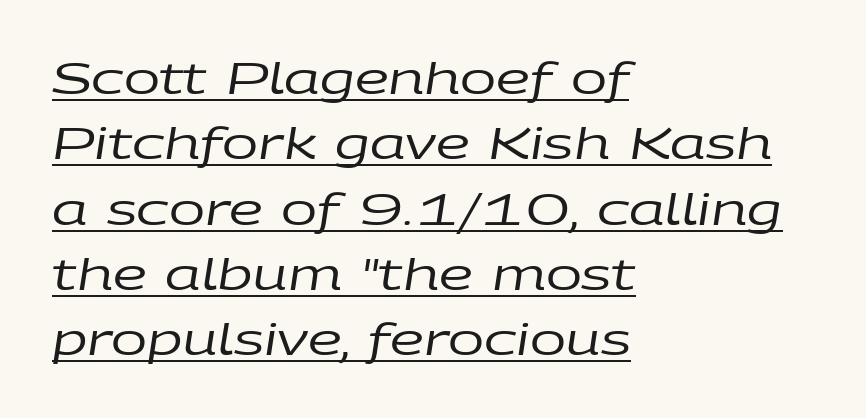
{"italic": "yes", "lean": "right", "slant_degrees": 9, "bold": "no", "weight": "regular", "width": "wide", "stroke_contrast": "low", "x_height": "large", "monospaced": "no", "underline": "yes", "align": "left", "line_spacing": "normal", "line_spacing_ratio": 1.52, "letter_spacing": "normal", "letter_spacing_em": 0.0, "glyph_px": 43}
